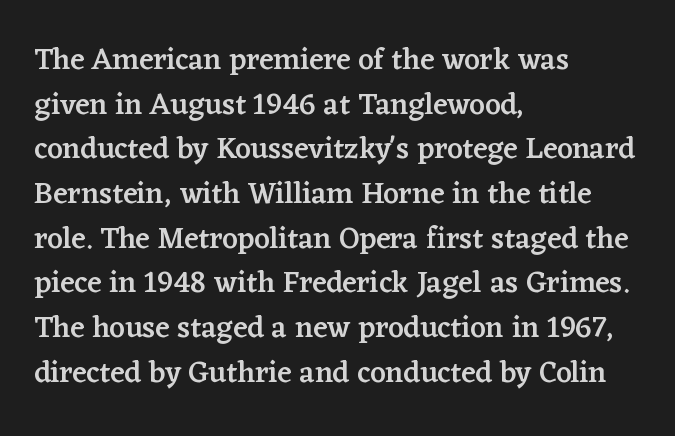
Q: Is the text bold? A: Semi-bold.
Q: Is the text italic (slanted)? A: No, it is upright.
Q: Is the typeface a serif or a sans-serif typeface? A: Serif.
Q: Is the text underlined? A: No.
Q: How is the paragraph aligned? A: Left-aligned.
Q: Is the spacing between letters normal or unusually wide? A: Normal.
Q: Is the spacing between lines tight, normal or loose? A: Normal.
Q: Width (condensed, normal, or wide)? A: Normal.
Q: Stroke contrast? A: Low.
Q: x-height? A: Medium.
Q: Monospaced? A: No.
